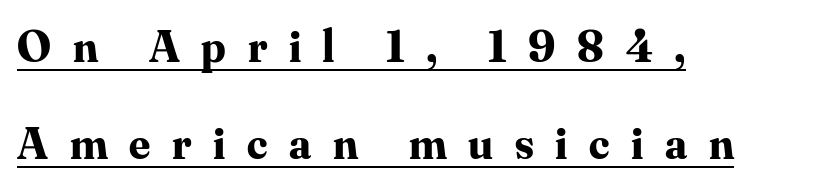
The rag falls on the right side of this text block. The type family on display is of the serif kind. Is this a fixed-width face? No — the glyphs have proportional, varying widths. The letters stand upright; this is a roman face. Has an underline been added? It has. Set as a true bold cut, around the 700 mark.
